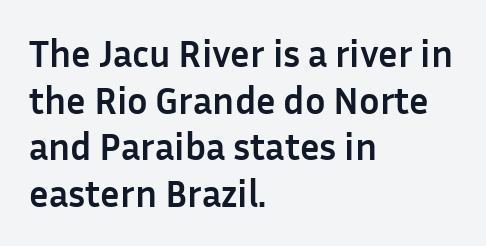
Q: Is the text bold? A: Yes.
Q: Is the text italic (slanted)? A: No, it is upright.
Q: Is the typeface a serif or a sans-serif typeface? A: Sans-serif.
Q: Is the text underlined? A: No.
Q: How is the paragraph aligned? A: Left-aligned.
Q: Is the spacing between letters normal or unusually wide? A: Normal.
Q: Width (condensed, normal, or wide)? A: Normal.
Q: Stroke contrast? A: Low.
Q: x-height? A: Medium.
Q: Monospaced? A: No.
